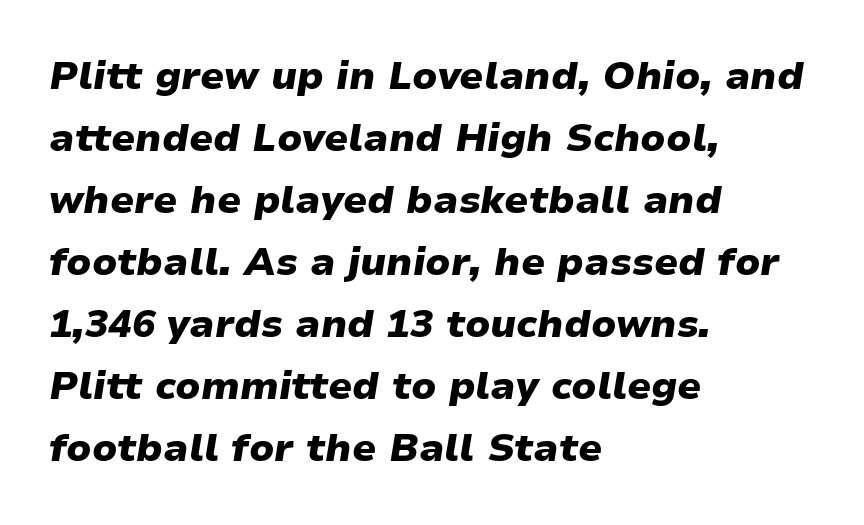
Nobody touched the tracking dial on this one. Yep, that's italic — everything's leaning. Heavy, bold letterforms. You could not count columns in this text — the font is proportionally spaced. Alignment: flush left.
